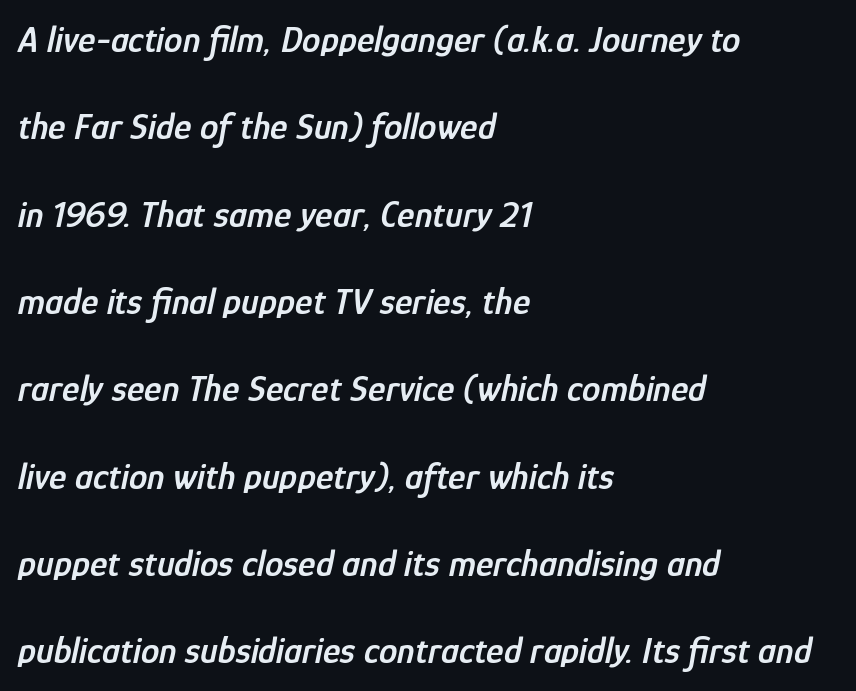
The image shows 37 px semibold, condensed type, italic (leaning right); set left-aligned, loose line spacing (2.36x), normal letter spacing, not underlined; low stroke contrast and a medium x-height.
